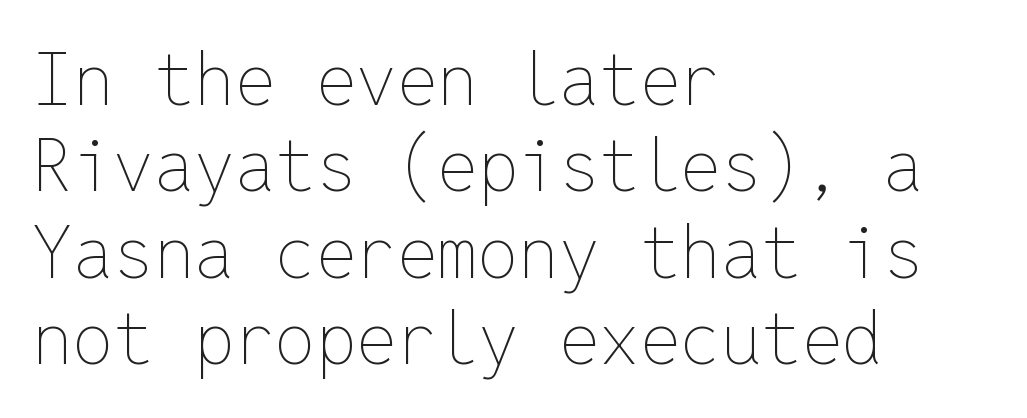
{"italic": "no", "bold": "no", "weight": "thin", "width": "normal", "stroke_contrast": "low", "x_height": "medium", "monospaced": "yes", "underline": "no", "align": "left", "line_spacing_ratio": 1.2, "letter_spacing": "normal", "letter_spacing_em": 0.0, "glyph_px": 72}
